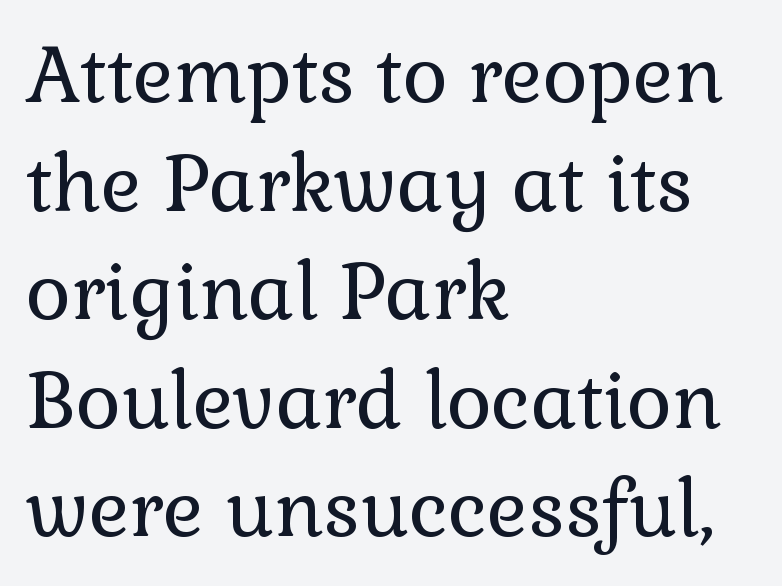
Spacing verdict: proportional, widths tailored to each character. The face looks like a standard text weight, possibly lighter. This sample uses plain, unmodified letter spacing. Evenly set lines give the paragraph a standard silhouette.
